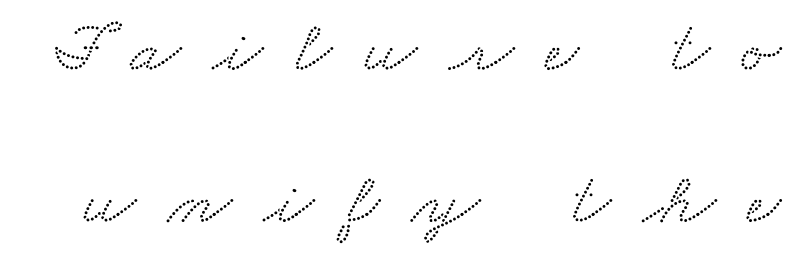
{"serif": "yes", "width": "wide", "stroke_contrast": "medium", "x_height": "small", "monospaced": "no", "underline": "no", "line_spacing": "loose", "line_spacing_ratio": 2.05, "letter_spacing": "wide", "letter_spacing_em": 0.43, "glyph_px": 74}
